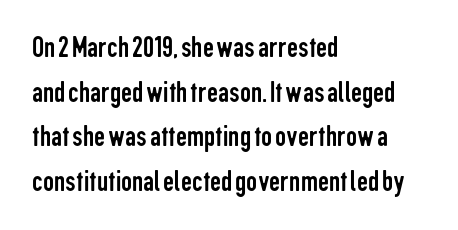
{"serif": "no", "italic": "no", "bold": "no", "weight": "regular", "width": "condensed", "stroke_contrast": "low", "x_height": "medium", "monospaced": "no", "underline": "no", "align": "left", "line_spacing": "normal", "line_spacing_ratio": 1.44, "letter_spacing": "normal", "letter_spacing_em": 0.0, "glyph_px": 31}
